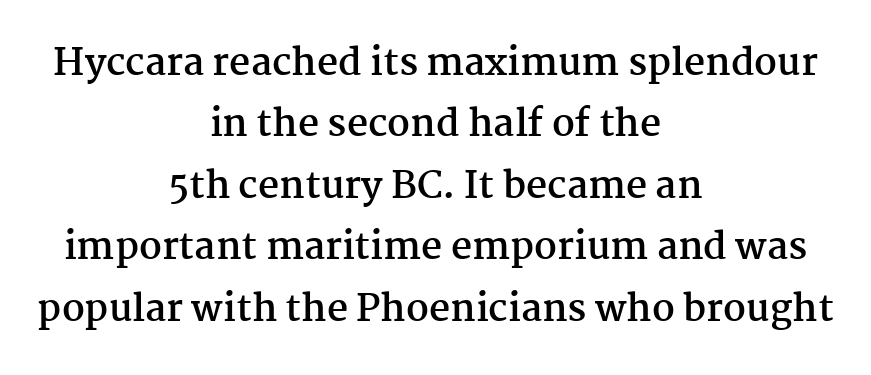
Q: Is the text bold? A: Yes.
Q: Is the text italic (slanted)? A: No, it is upright.
Q: Is the typeface a serif or a sans-serif typeface? A: Serif.
Q: Is the text underlined? A: No.
Q: How is the paragraph aligned? A: Centered.
Q: Is the spacing between letters normal or unusually wide? A: Normal.
Q: Is the spacing between lines tight, normal or loose? A: Normal.
Q: Width (condensed, normal, or wide)? A: Normal.
Q: Stroke contrast? A: Medium.
Q: x-height? A: Medium.
Q: Monospaced? A: No.
